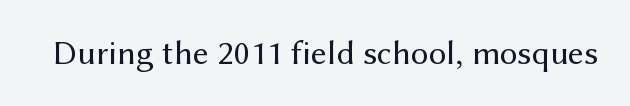
Q: Is the text bold? A: No.
Q: Is the text italic (slanted)? A: No, it is upright.
Q: Is the typeface a serif or a sans-serif typeface? A: Sans-serif.
Q: Is the text underlined? A: No.
Q: Is the spacing between letters normal or unusually wide? A: Normal.
Q: Width (condensed, normal, or wide)? A: Normal.
Q: Stroke contrast? A: Medium.
Q: x-height? A: Medium.
Q: Monospaced? A: No.
